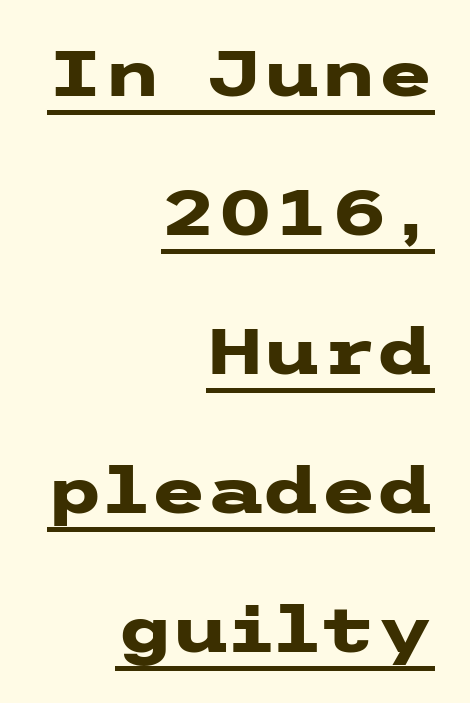
{"serif": "no", "italic": "no", "bold": "yes", "weight": "heavy", "width": "wide", "stroke_contrast": "low", "x_height": "medium", "underline": "yes", "align": "right", "line_spacing": "loose", "line_spacing_ratio": 2.14, "letter_spacing": "normal", "letter_spacing_em": 0.0, "glyph_px": 65}
